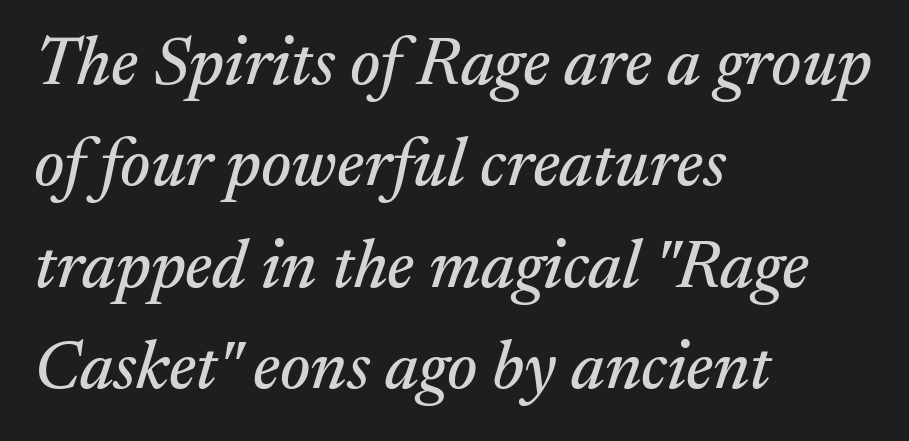
{"serif": "yes", "italic": "yes", "lean": "right", "slant_degrees": 17, "width": "normal", "stroke_contrast": "medium", "x_height": "medium", "monospaced": "no", "underline": "no", "align": "left", "line_spacing": "normal", "line_spacing_ratio": 1.49, "letter_spacing": "normal", "letter_spacing_em": 0.0, "glyph_px": 68}
